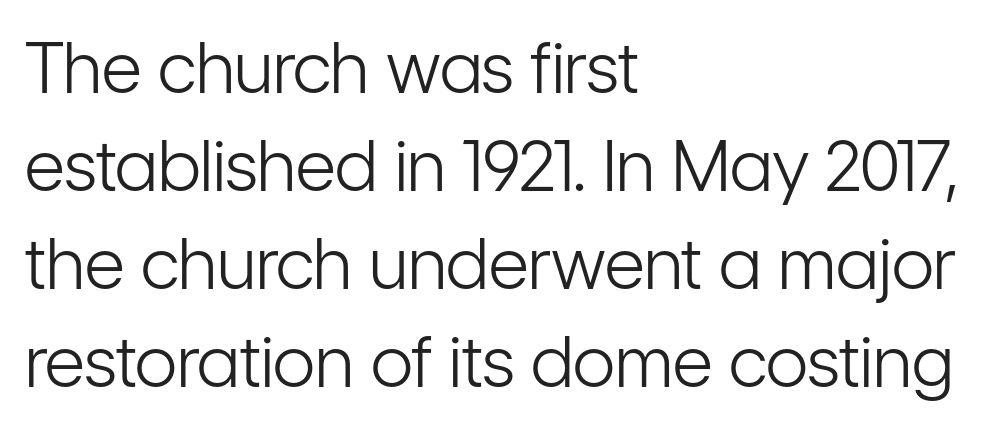
In CSS terms this would be text-align: left. Vertical strokes here are truly vertical. Line spacing here is normal. Unmarked baselines from the first word to the last. The letters advance in unequal steps, a hallmark of proportional type.
